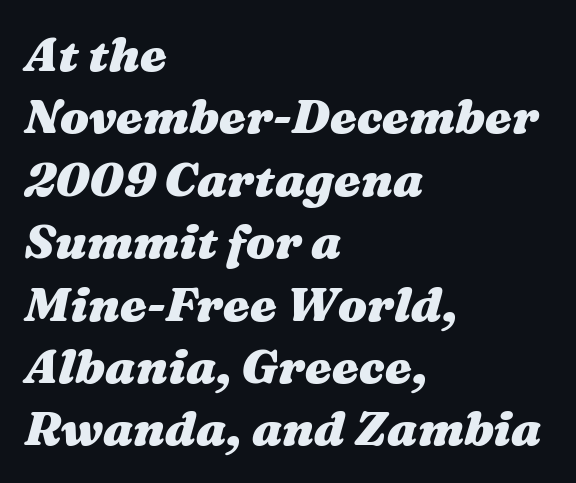
Reading down the column, the eye jumps a familiar distance to each next line. Where is the straight margin? On the left. Clear beneath every line of the passage. Here the designer chose a conventional face with non-uniform glyph widths. The specimen reads as italic at a glance.
